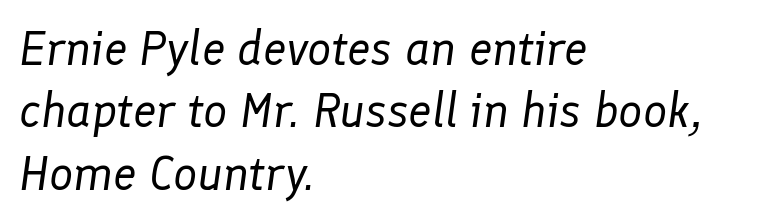
{"italic": "yes", "lean": "right", "slant_degrees": 8, "bold": "no", "weight": "regular", "width": "normal", "stroke_contrast": "low", "x_height": "medium", "monospaced": "no", "underline": "no", "align": "left", "line_spacing": "normal", "line_spacing_ratio": 1.3, "letter_spacing": "normal", "letter_spacing_em": 0.0, "glyph_px": 48}
